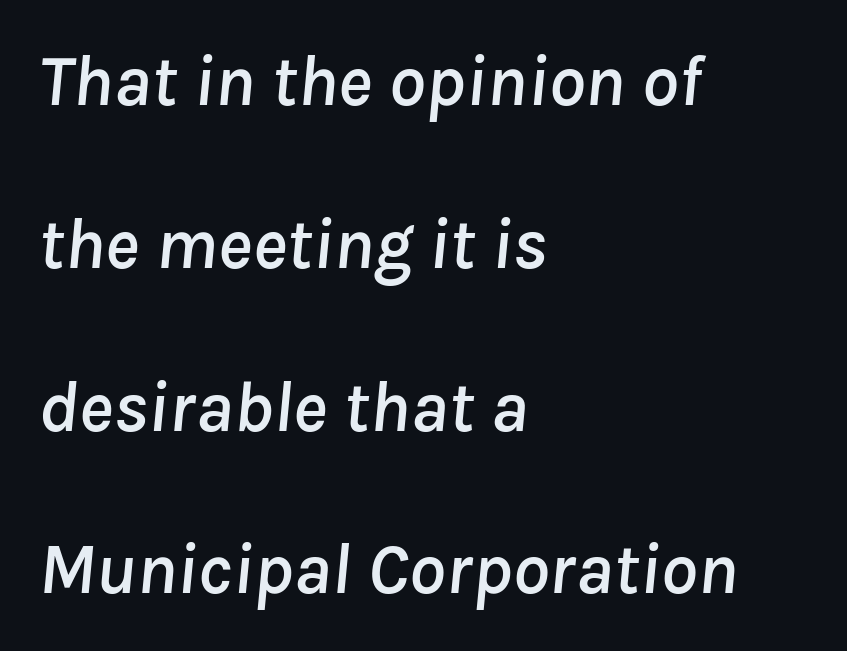
The image shows 73 px text type, italic (leaning right); set left-aligned, loose line spacing (2.23x), normal letter spacing, not underlined; low stroke contrast and a medium x-height.
